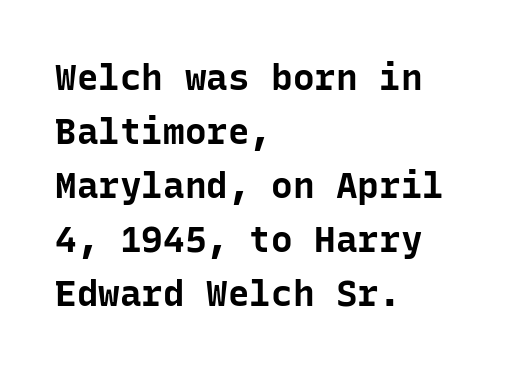
This sample keeps an unexceptional amount of space between lines. The rendering anchors every line to the left-hand side. Letters rest on an invisible, unmarked baseline. Characters remain perfectly vertical along every line. Heavy, bold letterforms. Words appear dense and cohesive because spacing is normal.
